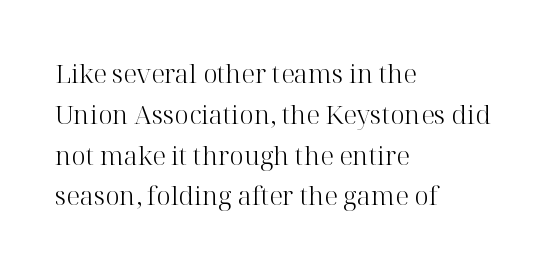
The image shows 26 px text type, upright; set left-aligned, normal line spacing (1.57x), normal letter spacing, not underlined.
